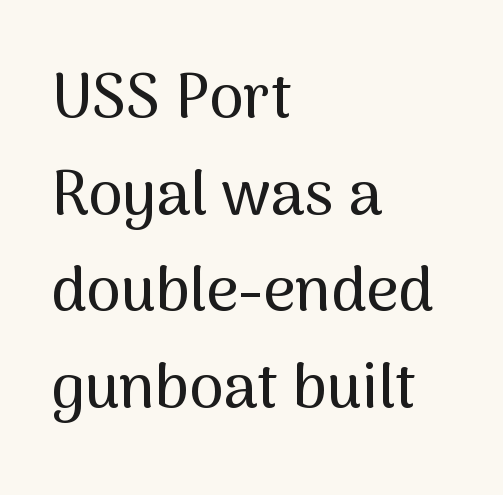
Q: Is the text italic (slanted)? A: No, it is upright.
Q: Is the typeface a serif or a sans-serif typeface? A: Sans-serif.
Q: Is the text underlined? A: No.
Q: How is the paragraph aligned? A: Left-aligned.
Q: Is the spacing between letters normal or unusually wide? A: Normal.
Q: Is the spacing between lines tight, normal or loose? A: Normal.
Q: Width (condensed, normal, or wide)? A: Normal.
Q: Stroke contrast? A: Medium.
Q: x-height? A: Medium.
Q: Monospaced? A: No.
